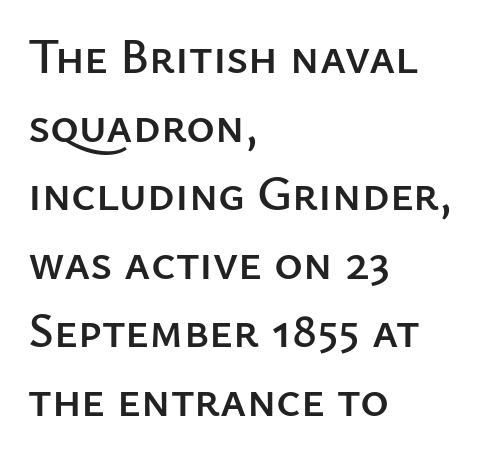
Q: Is the text italic (slanted)? A: No, it is upright.
Q: Is the typeface a serif or a sans-serif typeface? A: Sans-serif.
Q: Is the text underlined? A: No.
Q: How is the paragraph aligned? A: Left-aligned.
Q: Is the spacing between letters normal or unusually wide? A: Normal.
Q: Is the spacing between lines tight, normal or loose? A: Normal.
Q: Width (condensed, normal, or wide)? A: Normal.
Q: Stroke contrast? A: Low.
Q: x-height? A: Medium.
Q: Monospaced? A: No.
